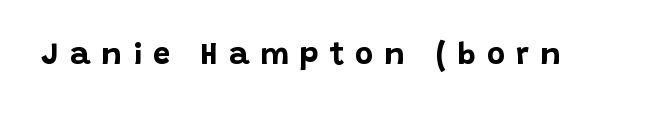
Spacing verdict: proportional, widths tailored to each character. Caption: bold face, heavy strokes. Students, note that the glyphs here are deliberately spaced far apart. Honestly, there is no underline to notice here at all.
